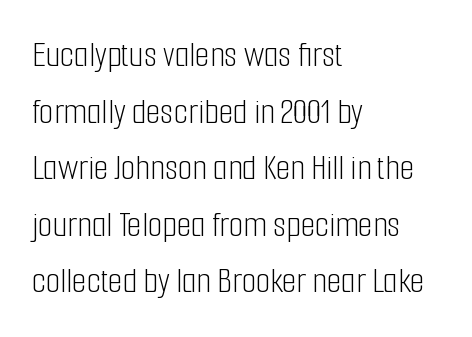
The image shows 37 px light, condensed sans-serif type, upright; set left-aligned, normal line spacing (1.53x), normal letter spacing, not underlined; low stroke contrast and a medium x-height.
